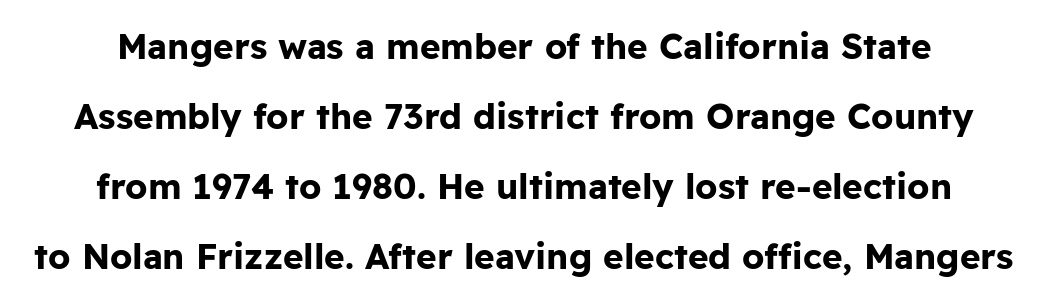
{"serif": "no", "italic": "no", "bold": "yes", "weight": "bold", "width": "normal", "stroke_contrast": "low", "x_height": "medium", "monospaced": "no", "underline": "no", "line_spacing": "loose", "line_spacing_ratio": 2.0, "letter_spacing": "normal", "letter_spacing_em": 0.0, "glyph_px": 35}
